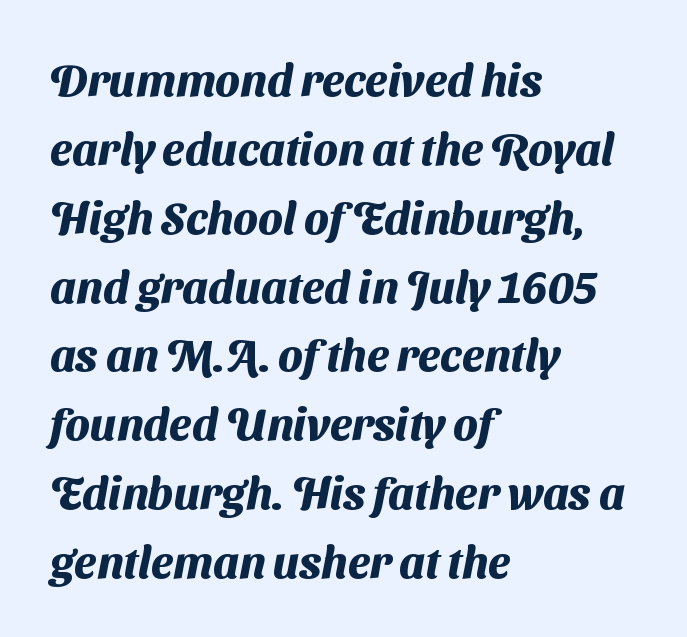
The words here are not underlined. The rendering uses natural spacing where letterforms have individual widths. The compositor pushed each line to the left boundary. Summary of weight: heavy, a full bold.
